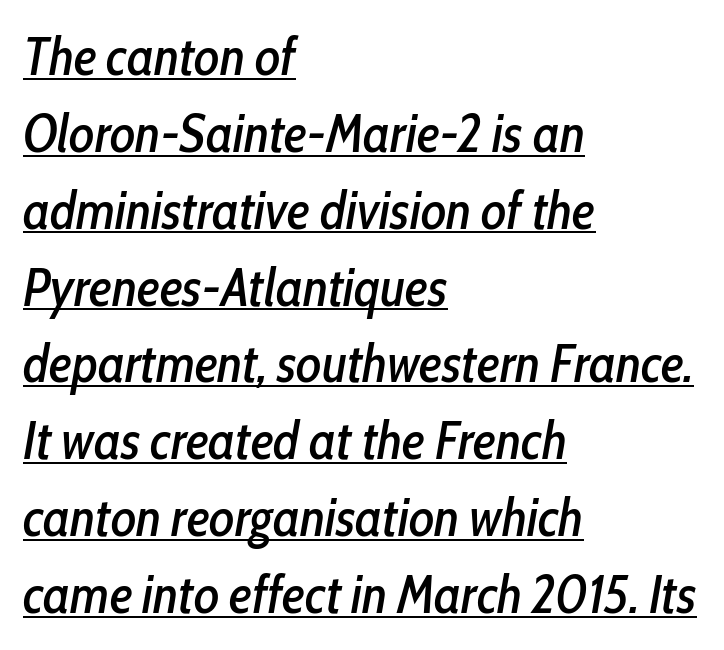
The rendering uses a moderate line-height, typical for paragraphs. Underlining? Definitely there. This sample uses an oblique cut, with every glyph tilted off the vertical. Observe the ordinary spacing: letters are neighbours, not strangers. The letters advance in unequal steps, a hallmark of proportional type. Horizontal alignment here is leftward, the default for most running prose.
